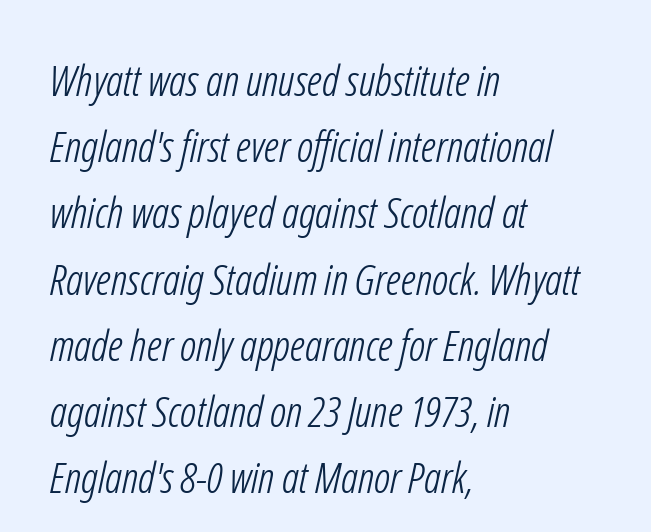
Q: Is the text bold? A: No.
Q: Is the typeface a serif or a sans-serif typeface? A: Sans-serif.
Q: Is the text underlined? A: No.
Q: How is the paragraph aligned? A: Left-aligned.
Q: Is the spacing between letters normal or unusually wide? A: Normal.
Q: Is the spacing between lines tight, normal or loose? A: Normal.
Q: Width (condensed, normal, or wide)? A: Condensed.
Q: Stroke contrast? A: Low.
Q: x-height? A: Medium.
Q: Monospaced? A: No.
